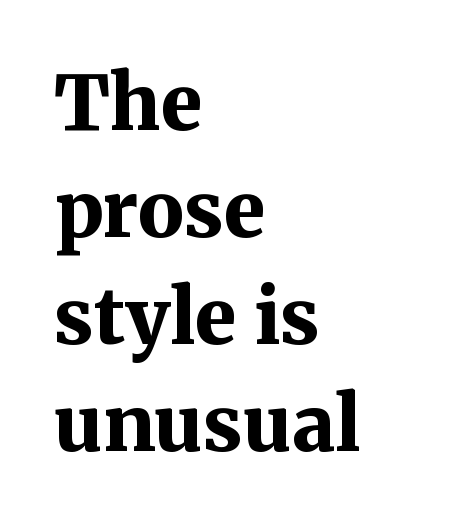
Q: Is the text bold? A: Yes.
Q: Is the text italic (slanted)? A: No, it is upright.
Q: Is the typeface a serif or a sans-serif typeface? A: Serif.
Q: Is the text underlined? A: No.
Q: How is the paragraph aligned? A: Left-aligned.
Q: Is the spacing between letters normal or unusually wide? A: Normal.
Q: Is the spacing between lines tight, normal or loose? A: Normal.
Q: Width (condensed, normal, or wide)? A: Normal.
Q: Stroke contrast? A: Medium.
Q: x-height? A: Medium.
Q: Monospaced? A: No.
